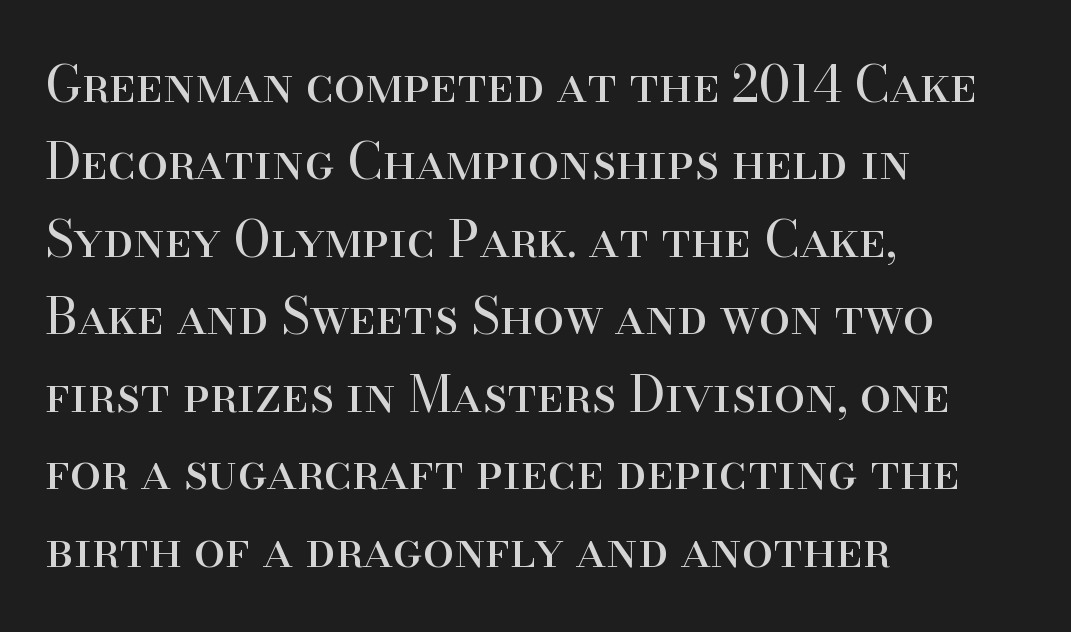
Q: Is the text bold? A: No.
Q: Is the text italic (slanted)? A: No, it is upright.
Q: Is the typeface a serif or a sans-serif typeface? A: Serif.
Q: Is the text underlined? A: No.
Q: How is the paragraph aligned? A: Left-aligned.
Q: Is the spacing between letters normal or unusually wide? A: Normal.
Q: Is the spacing between lines tight, normal or loose? A: Normal.
Q: Width (condensed, normal, or wide)? A: Normal.
Q: Stroke contrast? A: High.
Q: x-height? A: Small.
Q: Monospaced? A: No.
